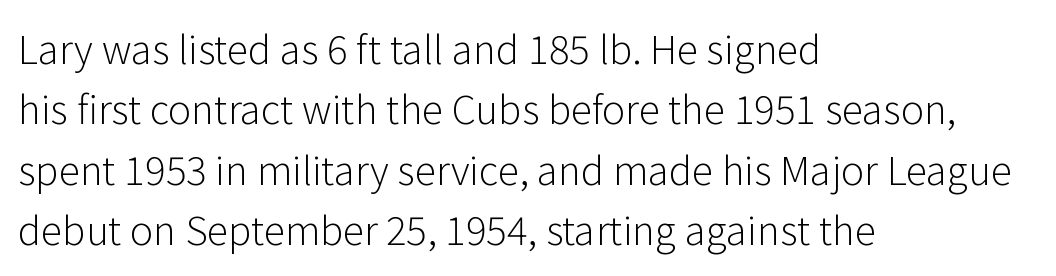
Do the characters align in a grid? No, the font is proportional. Observe the ordinary spacing: letters are neighbours, not strangers. The space directly below the letters is spotless. Weight: not bold — regular or lighter. Which margin do the lines hug? The left one — the right edge is uneven. Serif or sans? Sans — the stroke terminals are bare.
